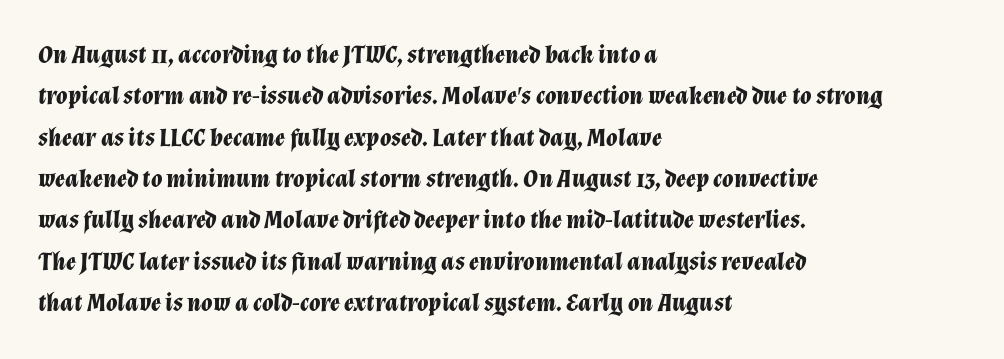
{"italic": "yes", "lean": "right", "slant_degrees": 12, "bold": "yes", "underline": "no", "align": "left", "line_spacing": "normal", "line_spacing_ratio": 1.59, "letter_spacing": "normal", "letter_spacing_em": 0.0, "glyph_px": 26}
